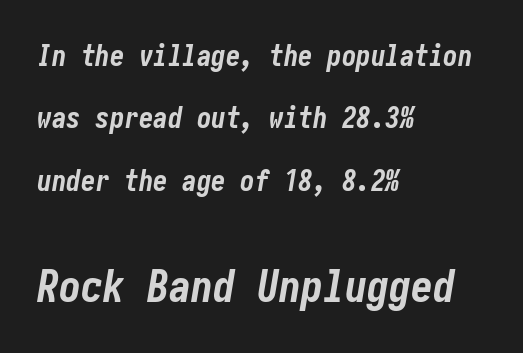
{"italic": "yes", "lean": "right", "slant_degrees": 10, "bold": "yes", "weight": "bold", "width": "condensed", "stroke_contrast": "low", "x_height": "medium", "underline": "no", "align": "left", "line_spacing": "loose", "line_spacing_ratio": 2.15, "letter_spacing": "normal", "letter_spacing_em": 0.0, "larger_block": "second", "size_ratio": 1.52, "glyph_px": 44}
